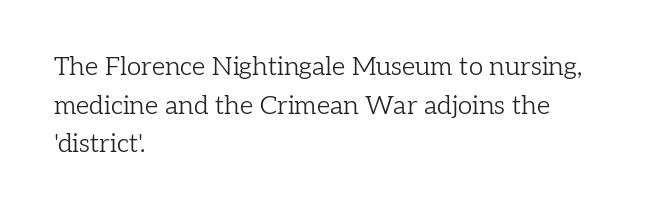
Q: Is the text bold? A: No.
Q: Is the text italic (slanted)? A: No, it is upright.
Q: Is the text underlined? A: No.
Q: How is the paragraph aligned? A: Left-aligned.
Q: Is the spacing between letters normal or unusually wide? A: Normal.
Q: Is the spacing between lines tight, normal or loose? A: Normal.
